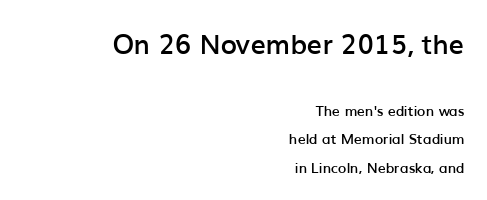
The passage shown begins with its larger block and ends with its smaller one. In terms of weight, the rendering is demibold, just under bold. Tall strokes in this sample are plumb rather than angled. Underlining? Definitely not there.
